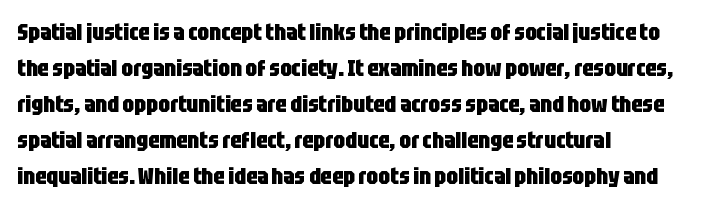
{"italic": "no", "bold": "yes", "underline": "no", "align": "left", "line_spacing": "normal", "line_spacing_ratio": 1.57, "letter_spacing": "normal", "letter_spacing_em": 0.0, "glyph_px": 23}
